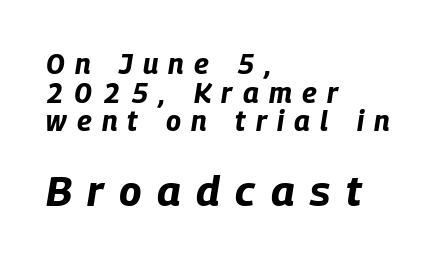
Quick note: interline space is minimal. Think of a printed novel: that variable character pitch is what you see here. The sample has been set heavy, in full bold. Horizontal alignment here is leftward, the default for most running prose. Is the lower block the larger one? Yes — the lower block carries the bigger type.
